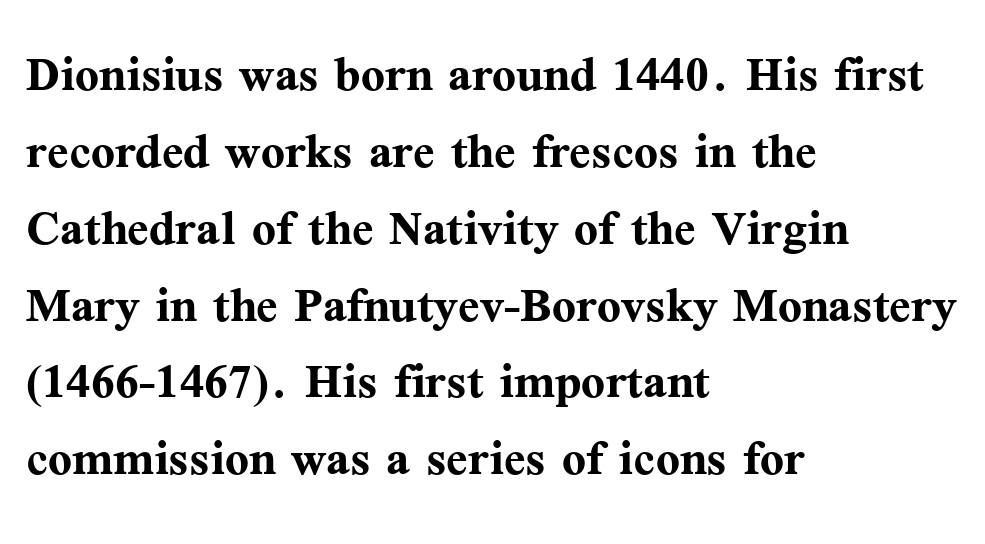
Tracking value appears to be zero — textbook default spacing. You could not count columns in this text — the font is proportionally spaced. Left-aligned paragraph, ragged on the right. The type sits square on the baseline with zero lean. Notice how thick the strokes are: this is what a full bold looks like.
